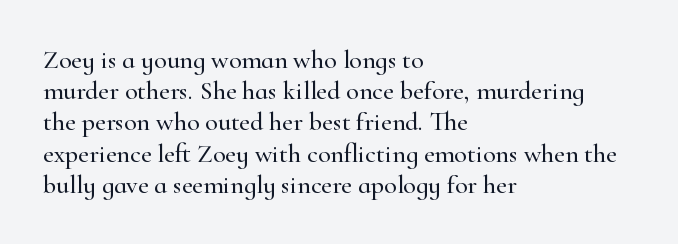
Q: Is the text italic (slanted)? A: No, it is upright.
Q: Is the text underlined? A: No.
Q: How is the paragraph aligned? A: Left-aligned.
Q: Is the spacing between letters normal or unusually wide? A: Normal.
